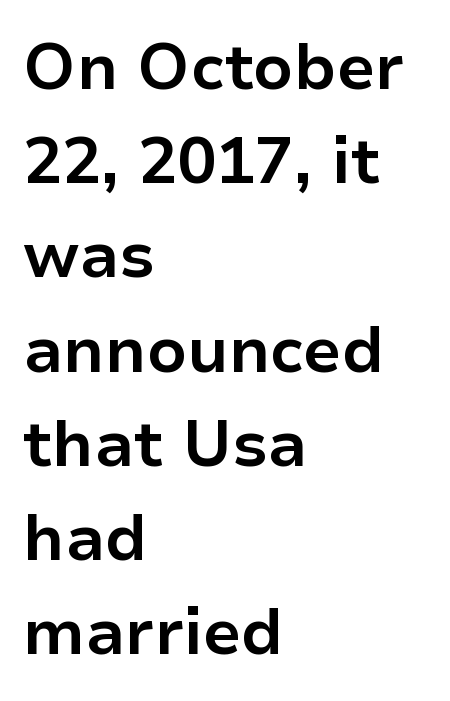
Q: Is the text bold? A: Yes.
Q: Is the text italic (slanted)? A: No, it is upright.
Q: Is the typeface a serif or a sans-serif typeface? A: Sans-serif.
Q: Is the text underlined? A: No.
Q: How is the paragraph aligned? A: Left-aligned.
Q: Is the spacing between letters normal or unusually wide? A: Normal.
Q: Is the spacing between lines tight, normal or loose? A: Normal.
Q: Width (condensed, normal, or wide)? A: Normal.
Q: Stroke contrast? A: Low.
Q: x-height? A: Medium.
Q: Monospaced? A: No.
